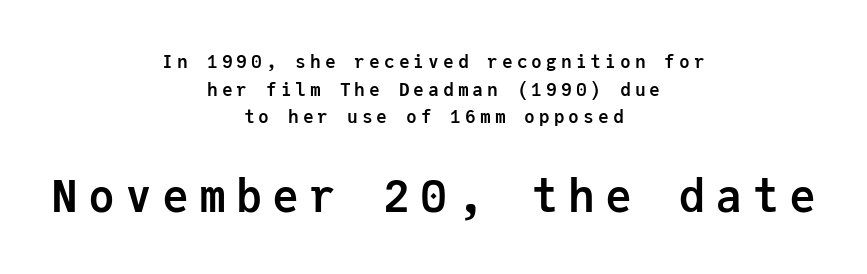
The image shows 45 px semibold sans-serif type, upright, monospaced; set centered, normal line spacing (1.54x), unusually wide letter spacing (+0.22 em), not underlined; the second (bottom) block is 2.5x larger; low stroke contrast and a medium x-height.
